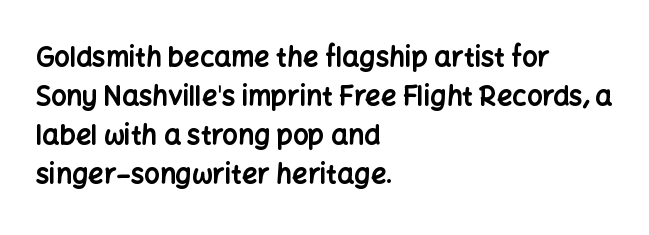
The image shows 27 px bold type, upright; set left-aligned, normal line spacing (1.45x), normal letter spacing, not underlined.
